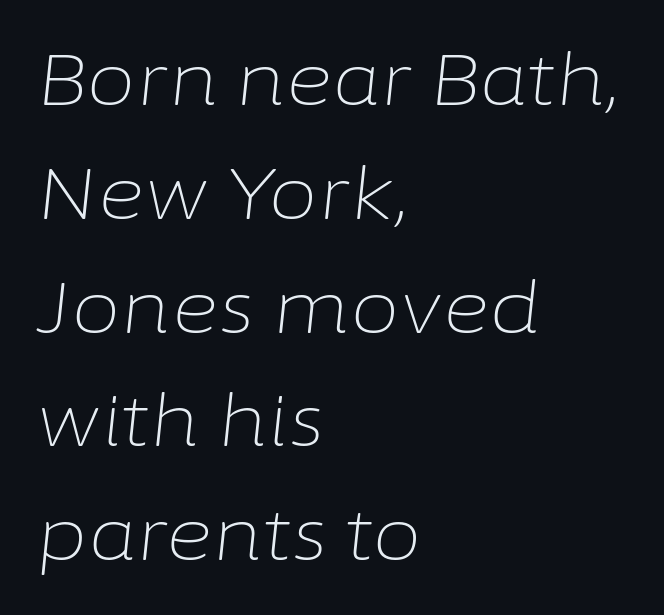
Anything drawn beneath the words? Only blank space. The typesetter chose a ragged-right arrangement here. Compared with ordinary roman type, these characters are visibly tilted. A typesetter would call this leading conventional body-copy spacing. No extra tracking has been applied to these lines.
